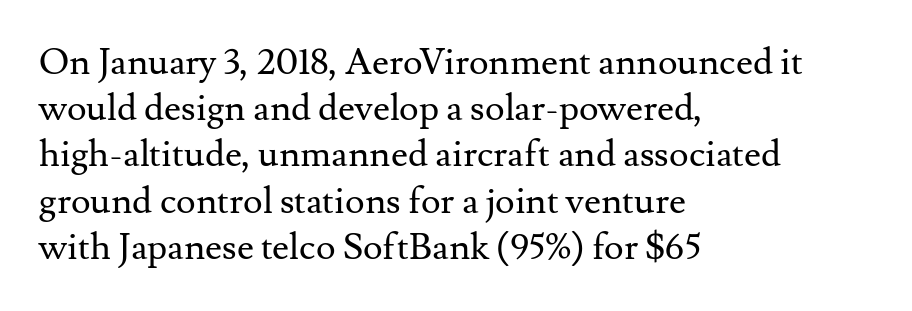
The image shows 37 px regular-weight serif type, upright; set left-aligned, normal line spacing (1.25x), normal letter spacing, not underlined; medium stroke contrast and a small x-height.
